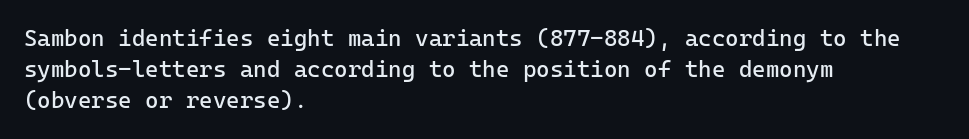
Posture: upright roman. The ragged edge is on the right, which tells us the setting is flush left. Reading down the column, the eye jumps a familiar distance to each next line. The specimen omits any rule beneath the text block's lines. The face looks like a standard text weight, possibly lighter.
